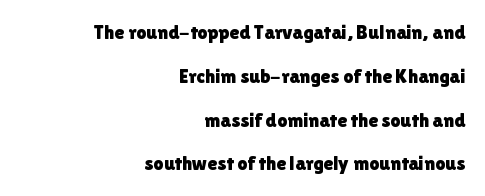
The image shows 20 px text type, upright; set right-aligned, loose line spacing (2.19x), normal letter spacing, not underlined.
